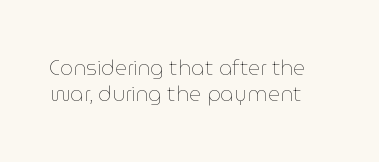
The typography opts for an upright posture over an oblique one. Unmarked baselines from the first word to the last. Students, note that the glyphs here touch the page at normal intervals. Which margin do the lines hug? The left one — the right edge is uneven. The typesetting does not lean heavy: it is not bold.
